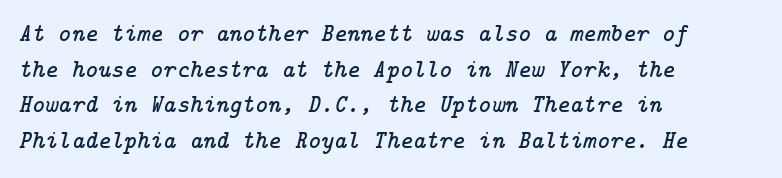
{"italic": "yes", "lean": "right", "slant_degrees": 14, "underline": "no", "align": "left", "line_spacing": "normal", "line_spacing_ratio": 1.43, "letter_spacing": "normal", "letter_spacing_em": 0.0, "glyph_px": 25}
